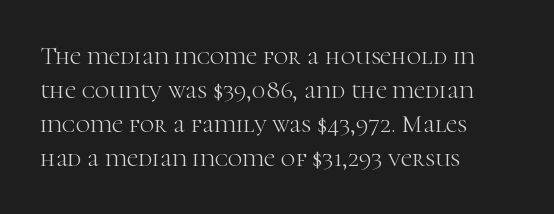
The image shows 25 px text type, upright; set left-aligned, normal line spacing (1.36x), normal letter spacing, not underlined.
